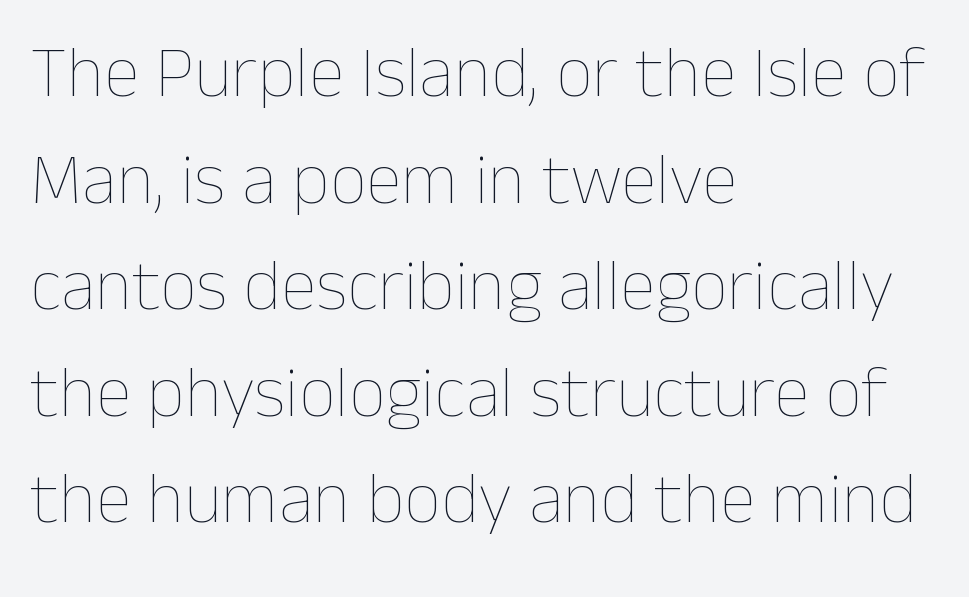
The image shows 73 px thin type, upright; set left-aligned, normal line spacing (1.46x), normal letter spacing, not underlined; low stroke contrast and a medium x-height.
